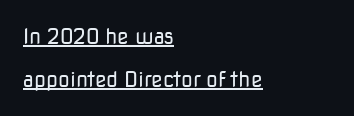
{"italic": "no", "bold": "no", "underline": "yes", "align": "left", "line_spacing": "loose", "line_spacing_ratio": 2.03, "letter_spacing": "normal", "letter_spacing_em": 0.0, "glyph_px": 21}
